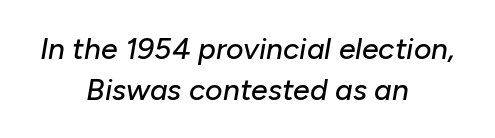
Q: Is the text italic (slanted)? A: Yes, it leans right by about 10 degrees.
Q: Is the text underlined? A: No.
Q: How is the paragraph aligned? A: Centered.
Q: Is the spacing between letters normal or unusually wide? A: Normal.
Q: Is the spacing between lines tight, normal or loose? A: Normal.
Q: Width (condensed, normal, or wide)? A: Normal.
Q: Stroke contrast? A: Low.
Q: x-height? A: Medium.
Q: Monospaced? A: No.
